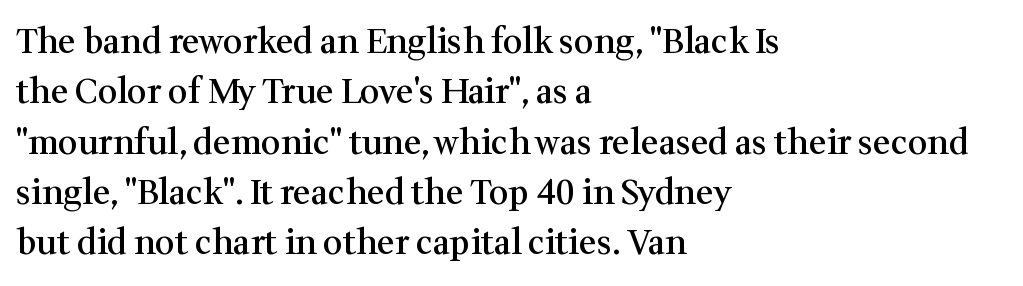
Teacher's note: observe the even left margin — that is flush-left alignment. The type family on display is of the serif kind. The face used here is a semibold: visibly heavier than regular, lighter than bold. Here the designer chose a conventional face with non-uniform glyph widths. Unmarked baselines from the first word to the last.
